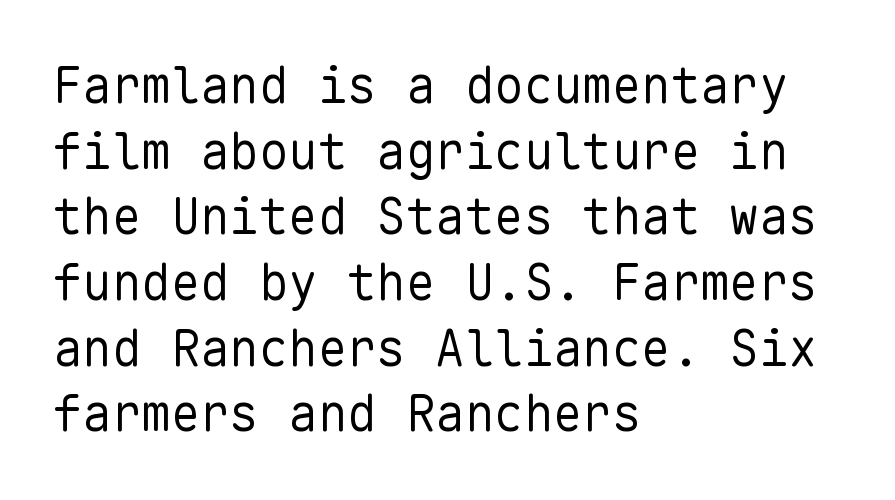
Is this a heavy cut? Hardly; it is regular or lighter. Spacing verdict: monospaced, one width for all characters. The area under the type is left untouched. These lines were composed using upright roman letters.
